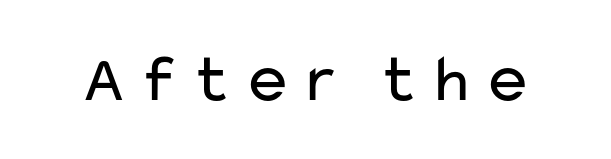
{"serif": "no", "italic": "no", "bold": "no", "weight": "regular", "width": "wide", "stroke_contrast": "low", "x_height": "medium", "monospaced": "no", "underline": "no", "glyph_px": 68}
